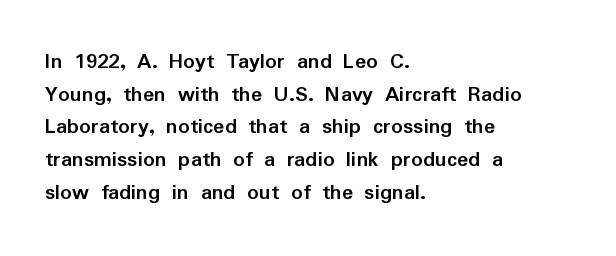
The image shows 23 px bold type, upright; set left-aligned, normal line spacing (1.42x), normal letter spacing, not underlined.
